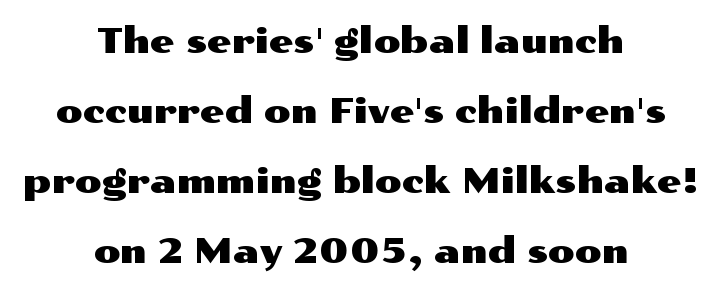
The image shows 35 px wide sans-serif type, upright; set centered, loose line spacing (2.0x), normal letter spacing, not underlined; medium stroke contrast and a medium x-height.
